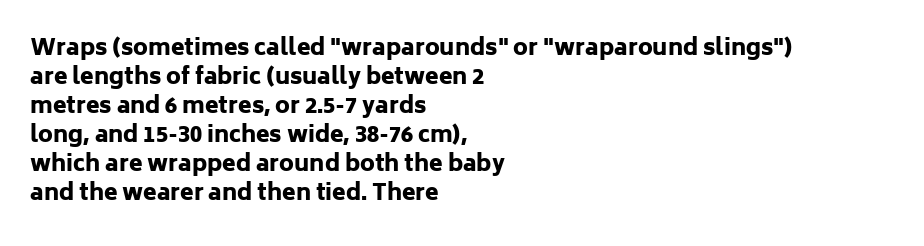
I'd describe the lettering as bold — thick and assertive. Line starts are locked; line ends wander. Nope, not italic — everything's standing straight. Only glyphs here, with clear space below each row.
